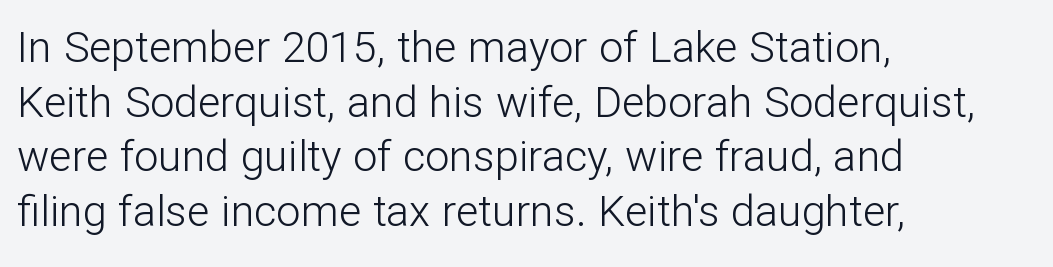
{"serif": "no", "italic": "no", "bold": "no", "weight": "light", "width": "normal", "stroke_contrast": "low", "x_height": "medium", "monospaced": "no", "underline": "no", "align": "left", "line_spacing": "normal", "line_spacing_ratio": 1.27, "letter_spacing": "normal", "letter_spacing_em": 0.0, "glyph_px": 43}
